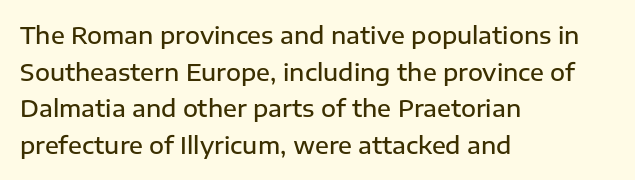
{"italic": "no", "bold": "semi", "underline": "no", "align": "left", "line_spacing": "normal", "line_spacing_ratio": 1.59, "letter_spacing": "normal", "letter_spacing_em": 0.0, "glyph_px": 23}
